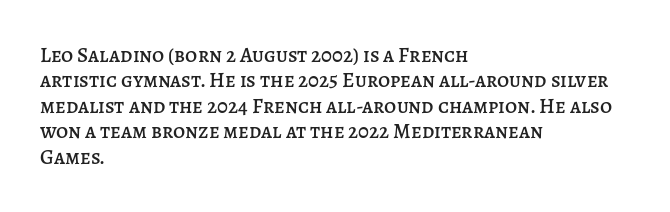
Q: Is the text italic (slanted)? A: No, it is upright.
Q: Is the text underlined? A: No.
Q: How is the paragraph aligned? A: Left-aligned.
Q: Is the spacing between letters normal or unusually wide? A: Normal.
